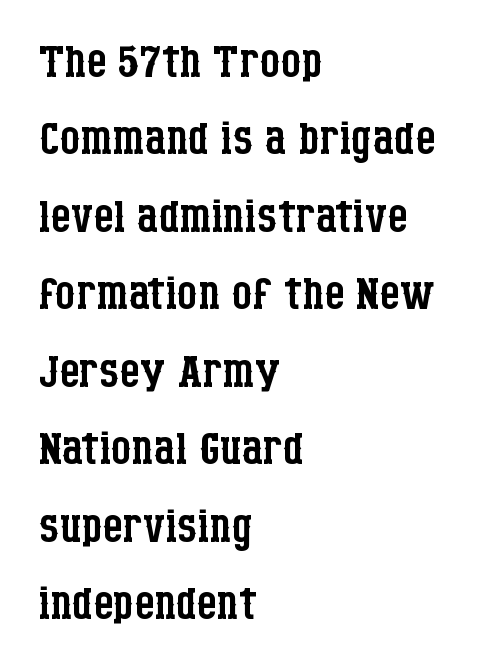
Quick note: not italic, upright. No word sits above an underline. There is no visible air inserted between adjacent glyphs. The rendering anchors every line to the left-hand side. A typesetter would call this proportional, since set widths differ per character.
